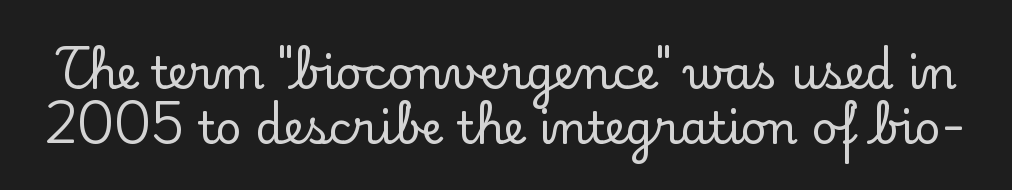
Honestly, the letter spacing is just normal — you wouldn't notice it. This sample has the flowing, uneven cadence of proportional lettering. Ordinary non-slanted type is in use. The text was rendered using a seriffed face with decorative stroke endings. Anything drawn beneath the words? Only blank space.
